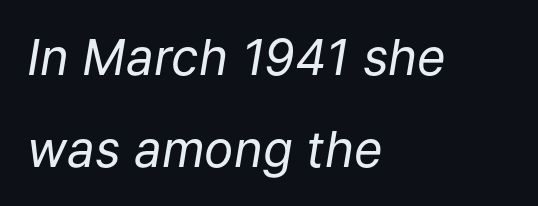
Q: Is the text bold? A: No.
Q: Is the text italic (slanted)? A: Yes, it leans right by about 9 degrees.
Q: Is the text underlined? A: No.
Q: How is the paragraph aligned? A: Left-aligned.
Q: Is the spacing between letters normal or unusually wide? A: Normal.
Q: Width (condensed, normal, or wide)? A: Normal.
Q: Stroke contrast? A: Low.
Q: x-height? A: Medium.
Q: Monospaced? A: No.
